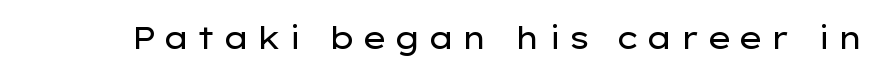
{"serif": "no", "italic": "no", "bold": "no", "weight": "regular", "width": "wide", "stroke_contrast": "low", "x_height": "medium", "monospaced": "no", "underline": "no", "letter_spacing": "wide", "letter_spacing_em": 0.22, "glyph_px": 31}
